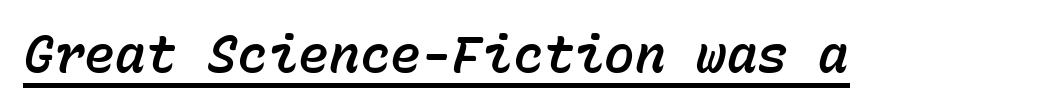
Q: Is the text italic (slanted)? A: Yes, it leans right by about 15 degrees.
Q: Is the text underlined? A: Yes.
Q: Is the spacing between letters normal or unusually wide? A: Normal.
Q: Width (condensed, normal, or wide)? A: Normal.
Q: Stroke contrast? A: Low.
Q: x-height? A: Medium.
Q: Monospaced? A: Yes.
